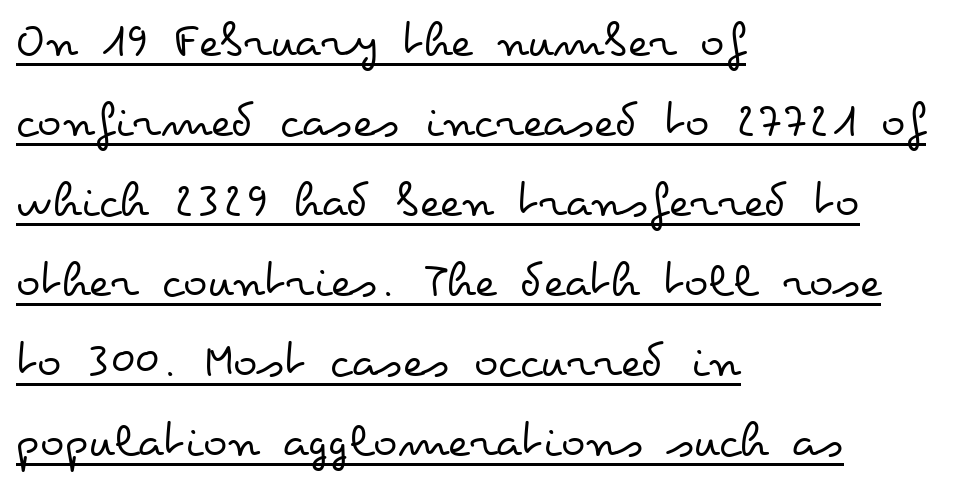
Weight class: somewhere from thin through regular. Underlined type. In terms of posture, this sample is upright. Does extra space separate the letters? No, they use regular spacing.
